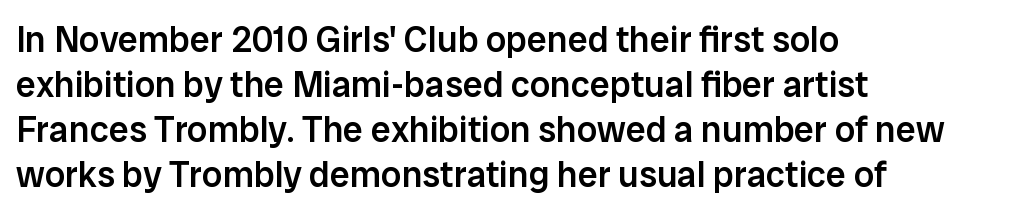
Q: Is the text bold? A: Semi-bold.
Q: Is the text italic (slanted)? A: No, it is upright.
Q: Is the typeface a serif or a sans-serif typeface? A: Sans-serif.
Q: Is the text underlined? A: No.
Q: How is the paragraph aligned? A: Left-aligned.
Q: Is the spacing between letters normal or unusually wide? A: Normal.
Q: Is the spacing between lines tight, normal or loose? A: Normal.
Q: Width (condensed, normal, or wide)? A: Normal.
Q: Stroke contrast? A: Low.
Q: x-height? A: Medium.
Q: Monospaced? A: No.
